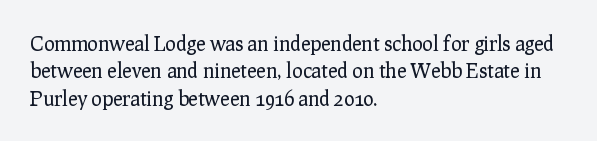
{"italic": "no", "bold": "no", "underline": "no", "align": "left", "line_spacing": "normal", "line_spacing_ratio": 1.37, "letter_spacing": "normal", "letter_spacing_em": 0.0, "glyph_px": 20}
